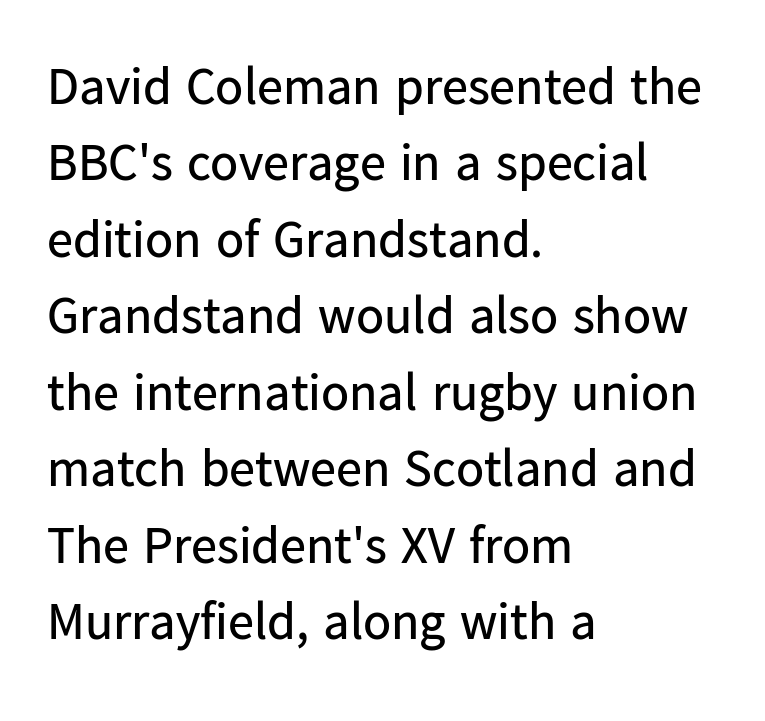
Q: Is the text bold? A: No.
Q: Is the text italic (slanted)? A: No, it is upright.
Q: Is the typeface a serif or a sans-serif typeface? A: Sans-serif.
Q: Is the text underlined? A: No.
Q: How is the paragraph aligned? A: Left-aligned.
Q: Is the spacing between letters normal or unusually wide? A: Normal.
Q: Is the spacing between lines tight, normal or loose? A: Normal.
Q: Width (condensed, normal, or wide)? A: Normal.
Q: Stroke contrast? A: Low.
Q: x-height? A: Medium.
Q: Monospaced? A: No.
